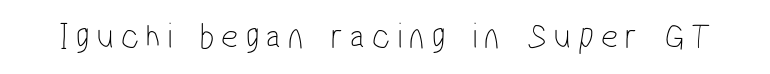
The passage shown is not underscored anywhere. The letters advance in unequal steps, a hallmark of proportional type. This is not heavy type; no bold has been used. The glyphs in this specimen are sans serif.
